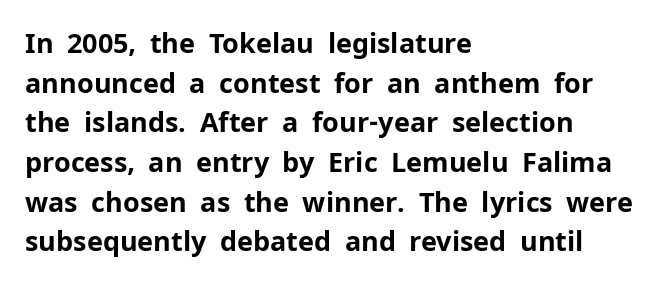
{"italic": "no", "bold": "yes", "underline": "no", "align": "left", "line_spacing": "normal", "line_spacing_ratio": 1.47, "letter_spacing": "normal", "letter_spacing_em": 0.0, "glyph_px": 27}
